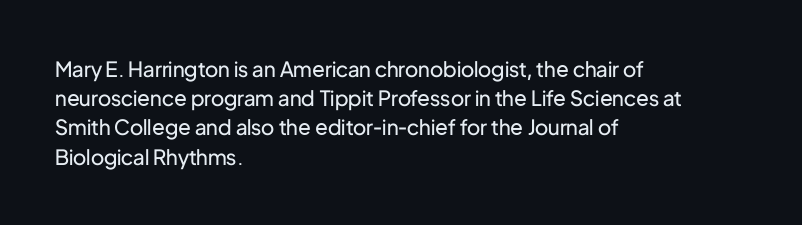
{"italic": "no", "bold": "no", "underline": "no", "align": "left", "line_spacing": "normal", "line_spacing_ratio": 1.39, "letter_spacing": "normal", "letter_spacing_em": 0.0, "glyph_px": 21}
